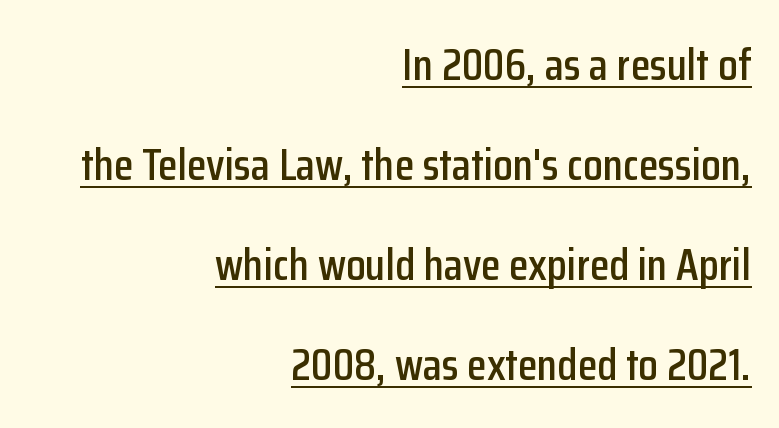
Each line ends at the same right margin while the left side varies. The horizontal fit of the characters is conventional and even. This sample uses an upright cut, with every glyph sitting square on the baseline. The type family on display is of the sans-serif kind.
